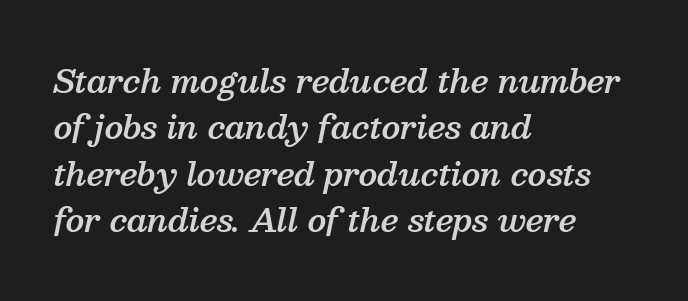
Check under the words: just untouched page. This sample is left-justified, so line endings fall wherever the words run out. Yep, those are serifs on the letters. There is no visible air inserted between adjacent glyphs. The strokes are fattened partway — semibold, not bold. This is oblique type, the kind used for emphasis or titles.
